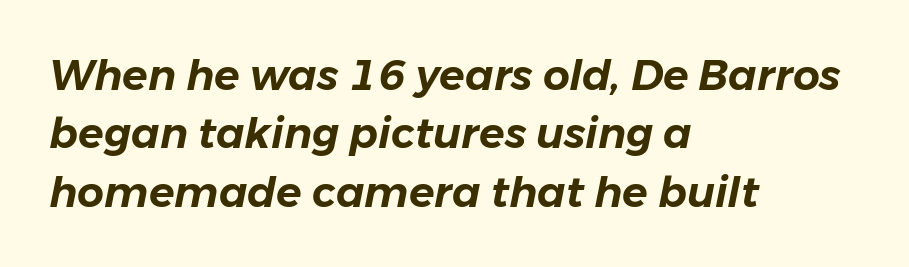
The space directly below the letters is spotless. These lines sit exactly where default settings would place them. Does the lettering tilt? It does — this is italic. Alignment: flush left. The letters advance in unequal steps, a hallmark of proportional type. Nobody touched the tracking dial on this one.
